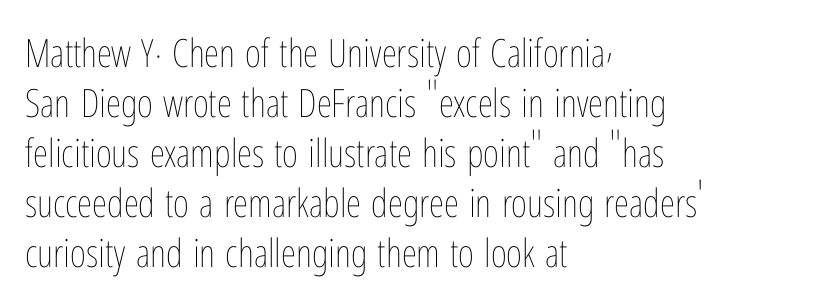
The passage shown is typed in a proportional face where columns would drift. Compared with typical body copy, the letter spacing here is the same. Normally led — the rows are evenly, conventionally spaced. Horizontally, the lines are justified to the leading edge only. Letters rest on an invisible, unmarked baseline. Notice how the stems are strictly vertical — no italics here.
